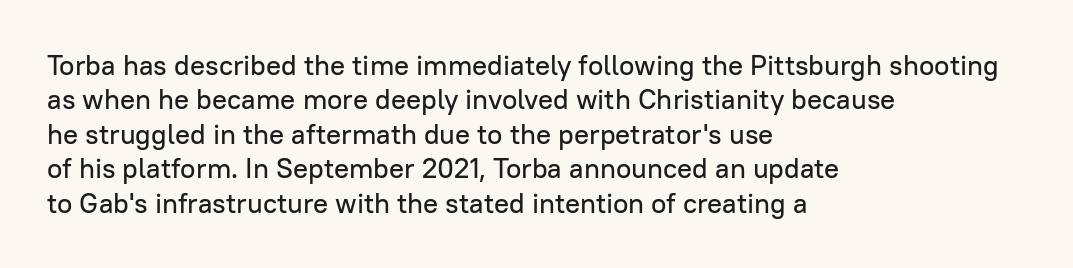
The image shows 28 px sans-serif type, upright; set left-aligned, line spacing 1.23x, normal letter spacing, not underlined; low stroke contrast and a medium x-height.
